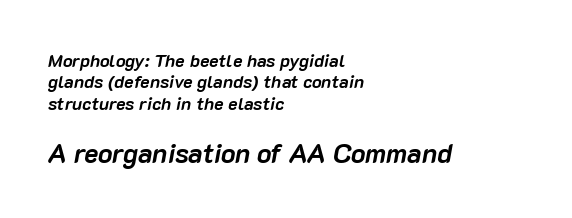
The words here are not underlined. This is heavy type, rendered in bold. Tall strokes in this sample are angled rather than plumb. The type is set solid horizontally, with unmodified tracking. Line starts are locked; line ends wander. Block two is the big one; block one sits smaller above it.
